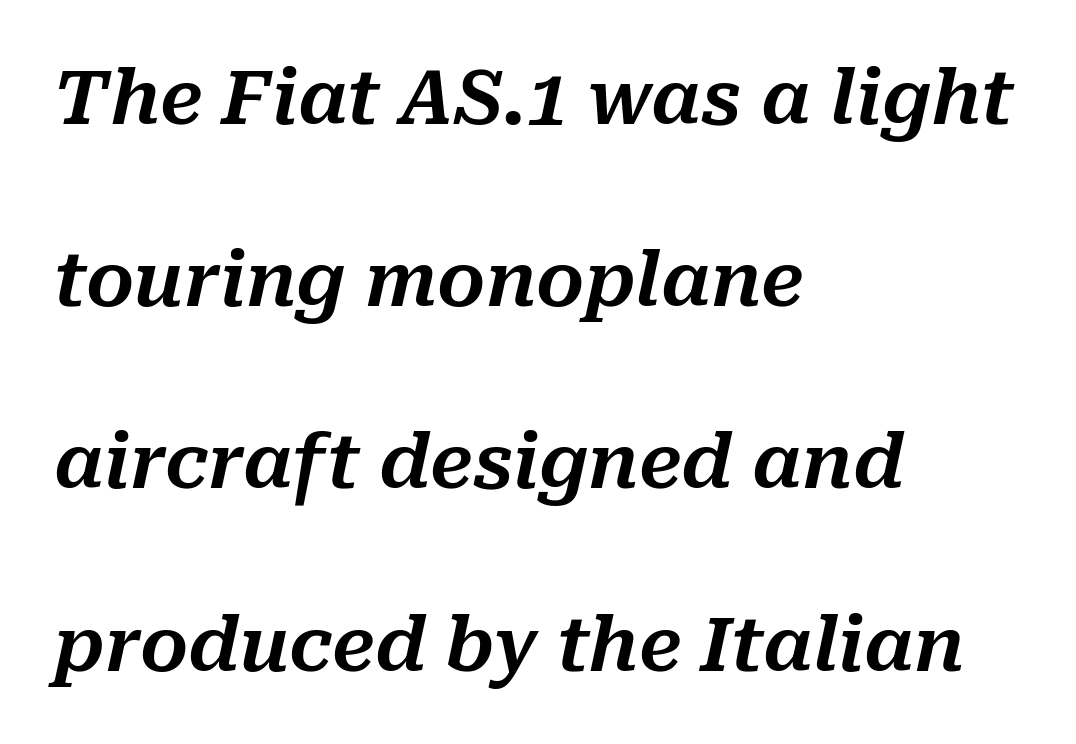
{"italic": "yes", "lean": "right", "slant_degrees": 10, "width": "normal", "stroke_contrast": "medium", "x_height": "medium", "monospaced": "no", "underline": "no", "align": "left", "line_spacing": "loose", "line_spacing_ratio": 2.43, "letter_spacing": "normal", "letter_spacing_em": 0.0, "glyph_px": 75}
